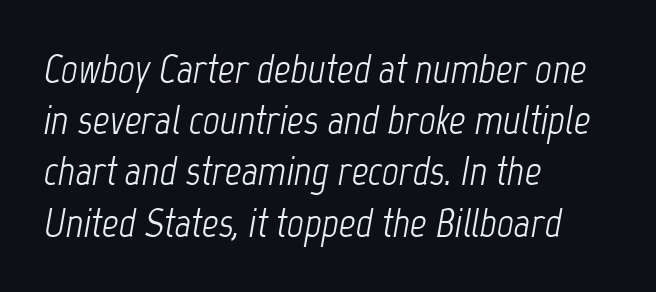
The image shows 41 px light, condensed type, italic (leaning right); set left-aligned, normal line spacing (1.25x), normal letter spacing, not underlined; low stroke contrast and a medium x-height.
